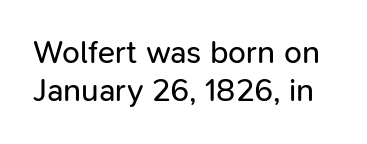
A light-to-regular cut is what we see here. Letterform terminals end flat and unadorned throughout the passage. Check under the words: just untouched page. Rendered with straight, roman letterforms. You could call the tracking neutral — neither tight nor loose.
